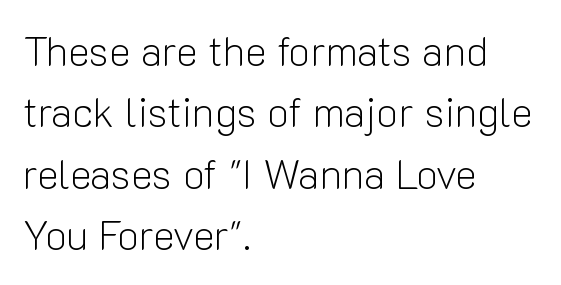
These lines are set flush left with a ragged right edge. Think of a printed novel: that variable character pitch is what you see here. Type without underlining. Interline gaps are of average width in this sample.
